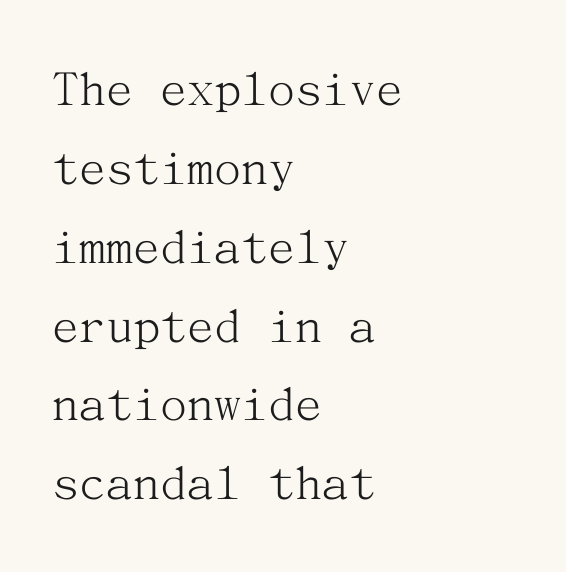
Q: Is the text bold? A: No.
Q: Is the text italic (slanted)? A: No, it is upright.
Q: Is the typeface a serif or a sans-serif typeface? A: Serif.
Q: Is the text underlined? A: No.
Q: How is the paragraph aligned? A: Left-aligned.
Q: Is the spacing between letters normal or unusually wide? A: Normal.
Q: Is the spacing between lines tight, normal or loose? A: Normal.
Q: Width (condensed, normal, or wide)? A: Normal.
Q: Stroke contrast? A: Medium.
Q: x-height? A: Medium.
